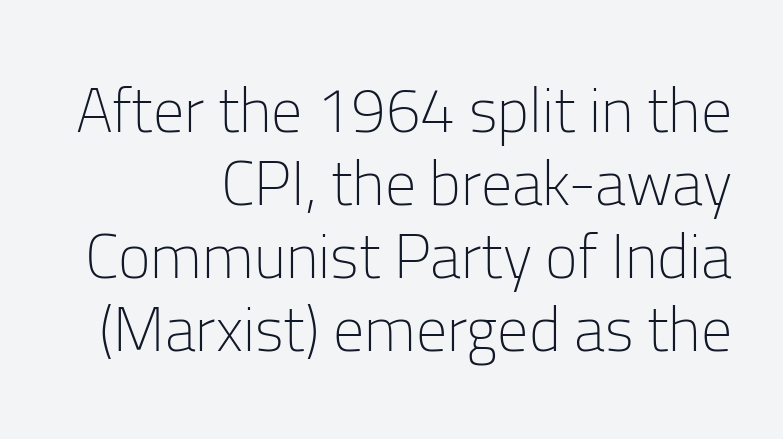
{"serif": "no", "italic": "no", "bold": "no", "weight": "light", "width": "normal", "stroke_contrast": "low", "x_height": "medium", "monospaced": "no", "underline": "no", "align": "right", "line_spacing_ratio": 1.18, "letter_spacing": "normal", "letter_spacing_em": 0.0, "glyph_px": 62}
